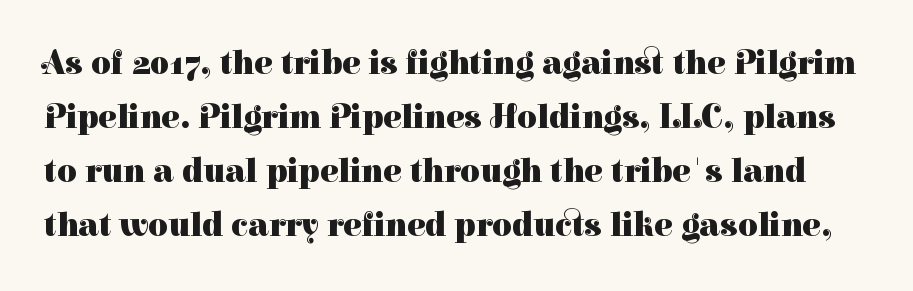
What kind of face is this? One with serifs. Baseline-to-baseline distance is the conventional proportion of letter height. Each letter keeps its own natural width here, so spacing adapts to shape. What stands out about the letter spacing? Nothing — it is the standard amount. Just letters on the line, the space beneath them empty. A full-strength bold gives these letters their thick strokes.
